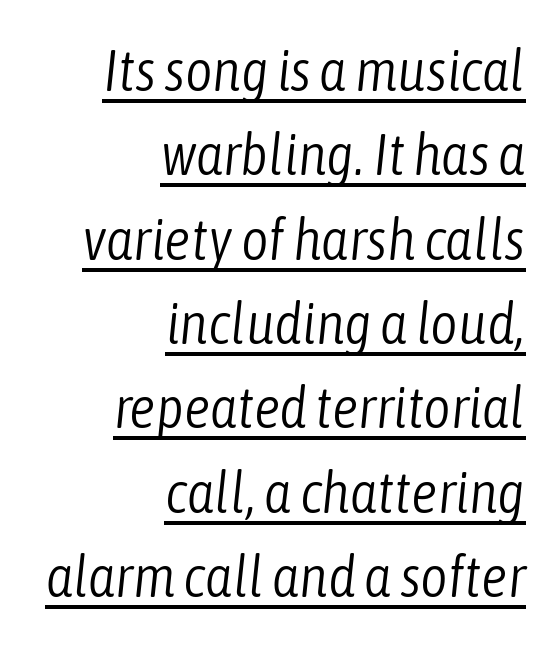
{"italic": "yes", "lean": "right", "slant_degrees": 6, "bold": "no", "weight": "light", "width": "condensed", "stroke_contrast": "low", "x_height": "medium", "monospaced": "no", "underline": "yes", "align": "right", "line_spacing": "normal", "line_spacing_ratio": 1.43, "letter_spacing": "normal", "letter_spacing_em": 0.0, "glyph_px": 59}
